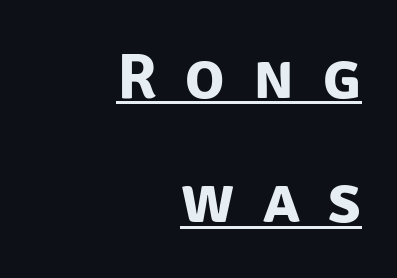
These lines have a slow, spaced-out rhythm from letter to letter. A typographer would call this underscored text. The font family rendered here belongs to the sans-serif group. The typesetter chose a ragged-left arrangement here. Spacing verdict: proportional, widths tailored to each character. Summary of vertical rhythm: relaxed, with wide interline spacing.
